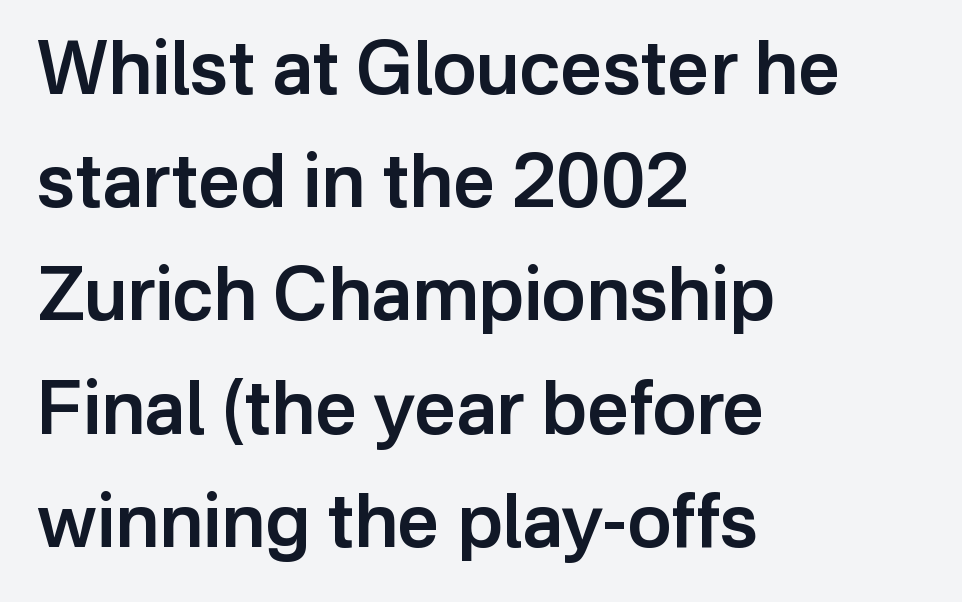
Q: Is the text bold? A: Semi-bold.
Q: Is the text italic (slanted)? A: No, it is upright.
Q: Is the typeface a serif or a sans-serif typeface? A: Sans-serif.
Q: Is the text underlined? A: No.
Q: How is the paragraph aligned? A: Left-aligned.
Q: Is the spacing between letters normal or unusually wide? A: Normal.
Q: Is the spacing between lines tight, normal or loose? A: Normal.
Q: Width (condensed, normal, or wide)? A: Normal.
Q: Stroke contrast? A: Low.
Q: x-height? A: Medium.
Q: Monospaced? A: No.
